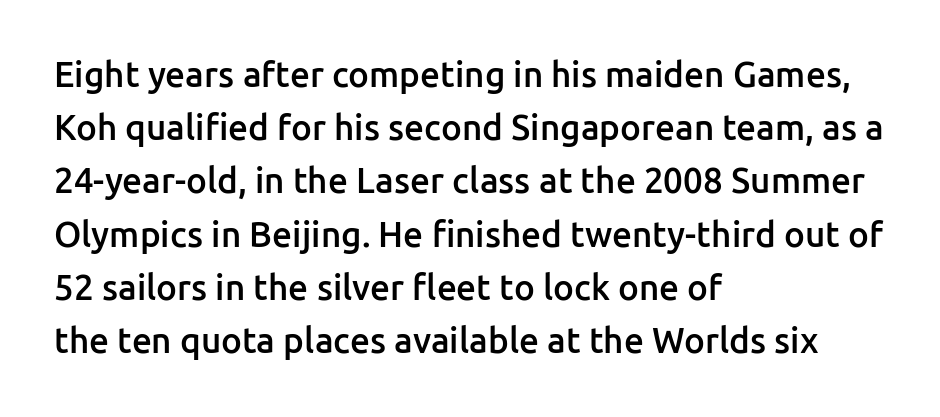
The image shows 35 px semibold sans-serif type, upright; set left-aligned, normal line spacing (1.52x), normal letter spacing, not underlined; low stroke contrast and a medium x-height.
